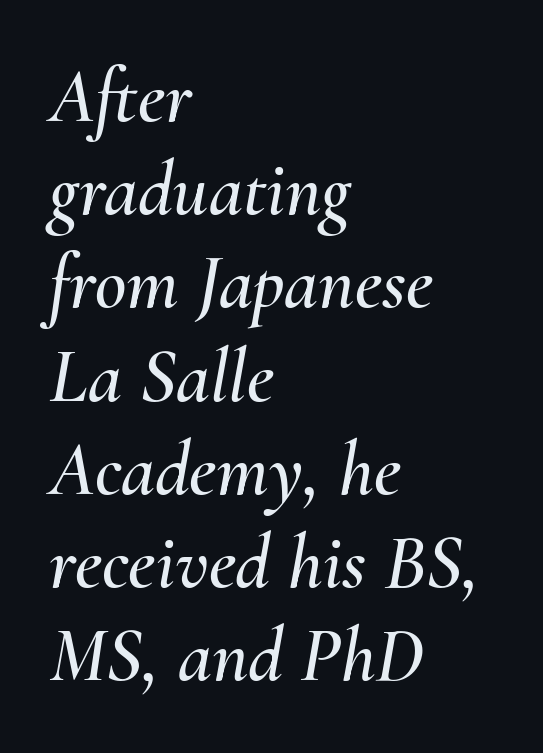
{"italic": "yes", "lean": "right", "slant_degrees": 10, "width": "normal", "stroke_contrast": "medium", "x_height": "small", "monospaced": "no", "underline": "no", "align": "left", "line_spacing_ratio": 1.21, "letter_spacing": "normal", "letter_spacing_em": 0.0, "glyph_px": 77}
